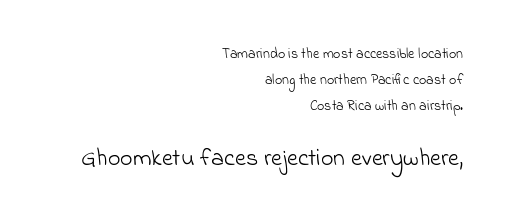
The image shows 24 px text type; set right-aligned, line spacing 1.86x, normal letter spacing, not underlined; the second (bottom) block is 1.71x larger.
